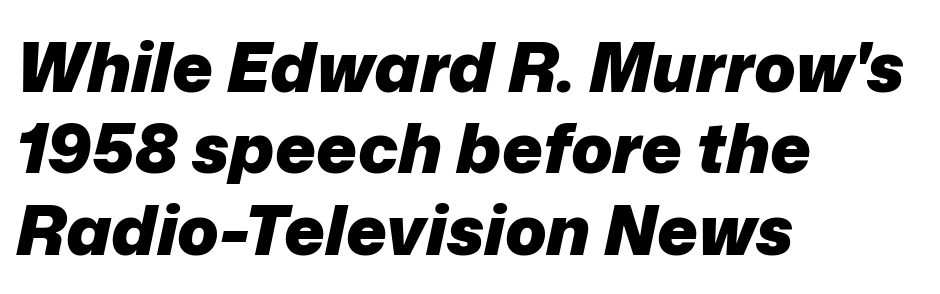
Between one letter and the next there's only the usual sliver of space. The typesetter chose a ragged-right arrangement here. The face used here is proportionally spaced, like ordinary book or web type. Emphasis-style slanted type is in use. Heavy-handed strokes throughout: this text is bold. The space beneath each line is pristine and unruled.
